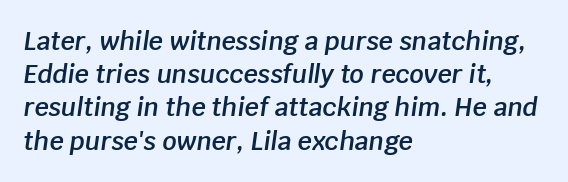
Just letters on the line, the space beneath them empty. In terms of weight, the rendering is demibold, just under bold. Vertically, the passage feels balanced, rows spaced as you'd expect. It's the slanting kind of type. Typeset ragged right — the left edge is the straight one.
